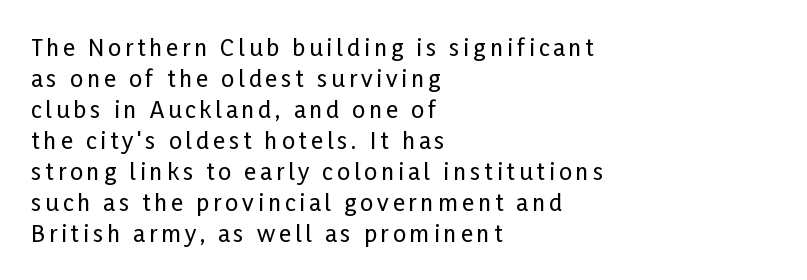
Q: Is the text italic (slanted)? A: No, it is upright.
Q: Is the text underlined? A: No.
Q: How is the paragraph aligned? A: Left-aligned.
Q: Is the spacing between lines tight, normal or loose? A: Normal.
